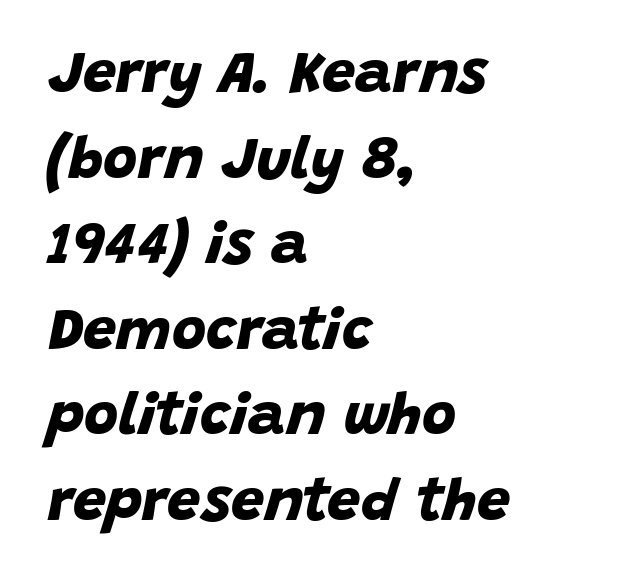
Q: Is the text bold? A: Yes.
Q: Is the typeface a serif or a sans-serif typeface? A: Sans-serif.
Q: Is the text underlined? A: No.
Q: How is the paragraph aligned? A: Left-aligned.
Q: Is the spacing between letters normal or unusually wide? A: Normal.
Q: Is the spacing between lines tight, normal or loose? A: Normal.
Q: Width (condensed, normal, or wide)? A: Normal.
Q: Stroke contrast? A: Low.
Q: x-height? A: Large.
Q: Monospaced? A: No.
